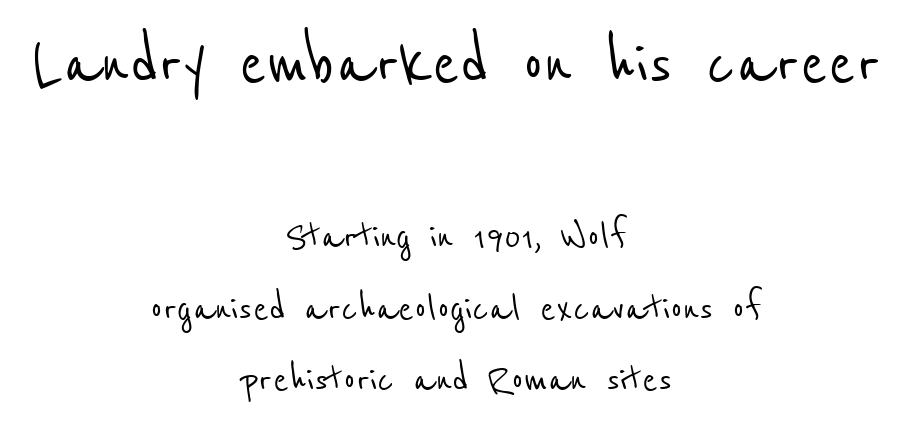
{"serif": "no", "width": "condensed", "stroke_contrast": "low", "x_height": "medium", "monospaced": "no", "underline": "no", "align": "center", "line_spacing": "normal", "line_spacing_ratio": 1.56, "letter_spacing": "normal", "letter_spacing_em": 0.0, "larger_block": "first", "size_ratio": 1.74, "glyph_px": 80}
